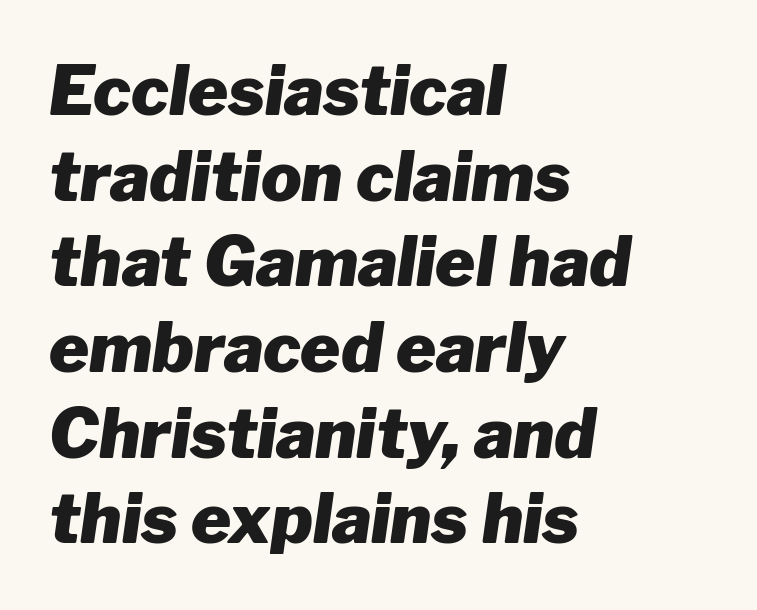
Q: Is the text bold? A: Yes.
Q: Is the text italic (slanted)? A: Yes, it leans right by about 8 degrees.
Q: Is the text underlined? A: No.
Q: How is the paragraph aligned? A: Left-aligned.
Q: Is the spacing between letters normal or unusually wide? A: Normal.
Q: Is the spacing between lines tight, normal or loose? A: Normal.
Q: Width (condensed, normal, or wide)? A: Normal.
Q: Stroke contrast? A: Low.
Q: x-height? A: Medium.
Q: Monospaced? A: No.
